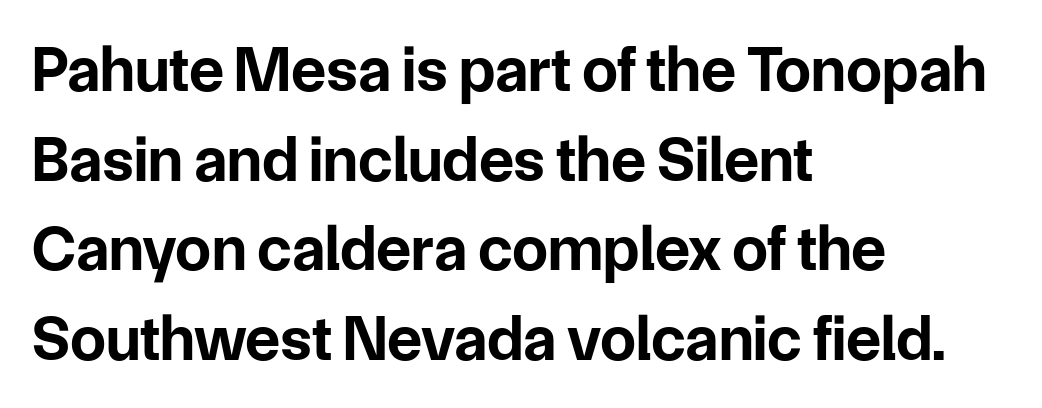
Q: Is the text bold? A: Yes.
Q: Is the text italic (slanted)? A: No, it is upright.
Q: Is the typeface a serif or a sans-serif typeface? A: Sans-serif.
Q: Is the text underlined? A: No.
Q: How is the paragraph aligned? A: Left-aligned.
Q: Is the spacing between letters normal or unusually wide? A: Normal.
Q: Is the spacing between lines tight, normal or loose? A: Normal.
Q: Width (condensed, normal, or wide)? A: Normal.
Q: Stroke contrast? A: Low.
Q: x-height? A: Medium.
Q: Monospaced? A: No.
